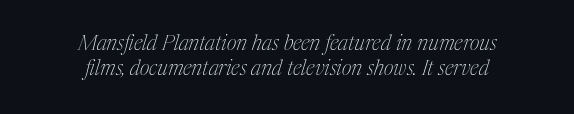
The image shows 21 px text type, italic (leaning right); set centered, line spacing 1.2x, normal letter spacing, not underlined.
